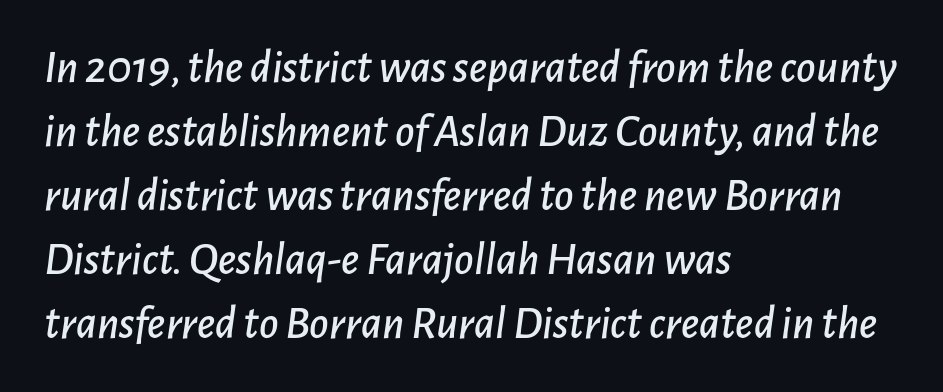
The image shows 47 px text type, italic (leaning right); set left-aligned, normal line spacing (1.36x), normal letter spacing, not underlined; low stroke contrast and a medium x-height.
